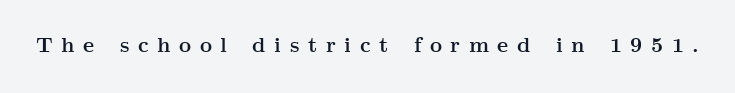
Q: Is the text bold? A: Yes.
Q: Is the text italic (slanted)? A: No, it is upright.
Q: Is the text underlined? A: No.
Q: Is the spacing between letters normal or unusually wide? A: Unusually wide.
